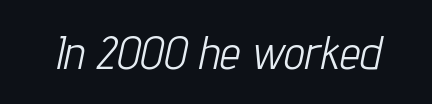
The passage shown is not bold in any degree. Letters rest on an invisible, unmarked baseline. Here the glyphs are tracked normally, forming tight word shapes. Yep, that's italic — everything's leaning. Looks like regular typesetting: each glyph gets only the width it needs.
